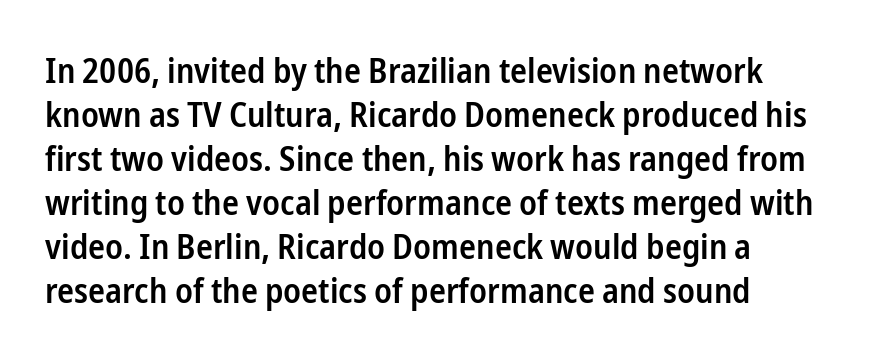
Q: Is the text bold? A: Semi-bold.
Q: Is the text italic (slanted)? A: No, it is upright.
Q: Is the typeface a serif or a sans-serif typeface? A: Sans-serif.
Q: Is the text underlined? A: No.
Q: How is the paragraph aligned? A: Left-aligned.
Q: Is the spacing between letters normal or unusually wide? A: Normal.
Q: Is the spacing between lines tight, normal or loose? A: Normal.
Q: Width (condensed, normal, or wide)? A: Condensed.
Q: Stroke contrast? A: Low.
Q: x-height? A: Medium.
Q: Monospaced? A: No.
